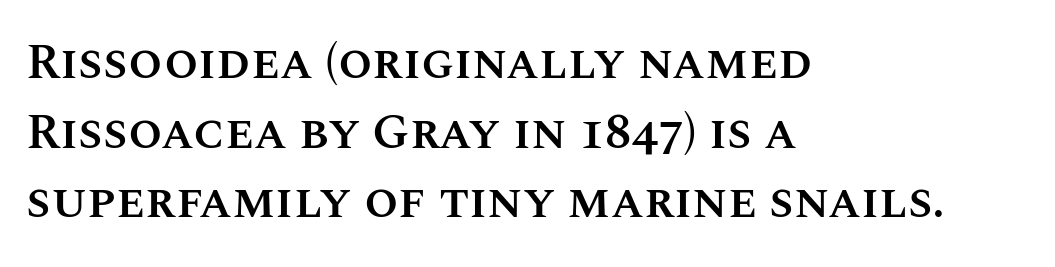
{"italic": "no", "bold": "semi", "weight": "semibold", "width": "normal", "stroke_contrast": "medium", "x_height": "large", "monospaced": "no", "underline": "no", "align": "left", "line_spacing": "normal", "line_spacing_ratio": 1.42, "letter_spacing": "normal", "letter_spacing_em": 0.0, "glyph_px": 49}
